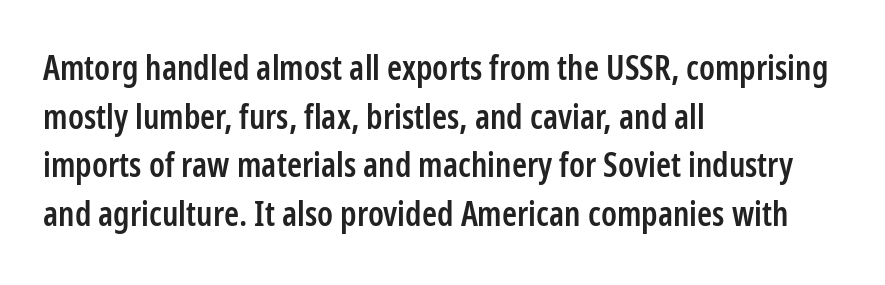
{"serif": "no", "italic": "no", "bold": "semi", "weight": "semibold", "width": "condensed", "stroke_contrast": "low", "x_height": "medium", "monospaced": "no", "underline": "no", "align": "left", "line_spacing": "normal", "line_spacing_ratio": 1.43, "letter_spacing": "normal", "letter_spacing_em": 0.0, "glyph_px": 34}
